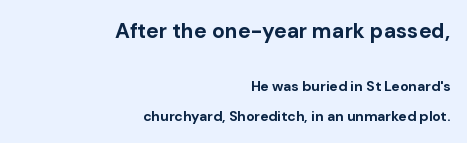
The earlier block is typeset at a bigger size than the later block. Tracking here is standard; glyphs follow each other at the usual distance. The baseline area is clear. These lines were composed using upright roman letters.
